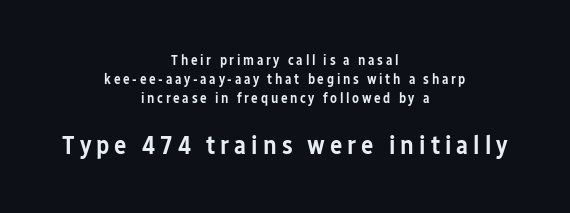
Q: Is the text bold? A: Semi-bold.
Q: Is the text italic (slanted)? A: No, it is upright.
Q: Is the text underlined? A: No.
Q: How is the paragraph aligned? A: Centered.
Q: Is the spacing between lines tight, normal or loose? A: Normal.
Q: Which block of text is set in a larger size, the first (top) or the second (bottom)? A: The second (bottom) one.
